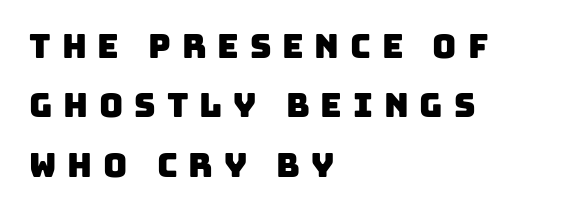
{"serif": "no", "width": "normal", "stroke_contrast": "low", "x_height": "large", "monospaced": "no", "underline": "no", "align": "left", "line_spacing_ratio": 1.8, "letter_spacing": "wide", "letter_spacing_em": 0.33, "glyph_px": 33}
